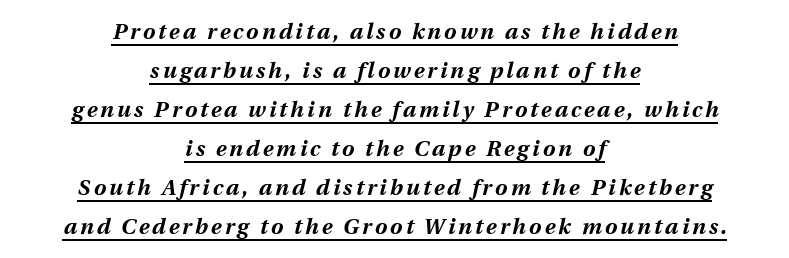
{"italic": "yes", "lean": "right", "slant_degrees": 12, "bold": "yes", "underline": "yes", "align": "center", "line_spacing_ratio": 1.77, "glyph_px": 22}
